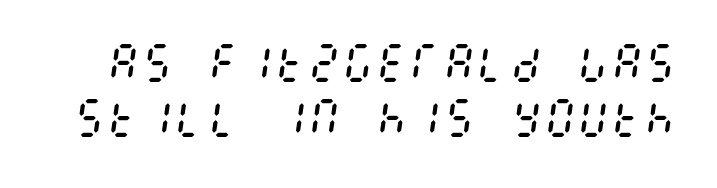
Short note: letters normally spaced. It's the slanting kind of type. Lines of text with bare space underneath. The line-height multiplier appears to be the usual default. No chunkiness to these letters — they're not bold.
